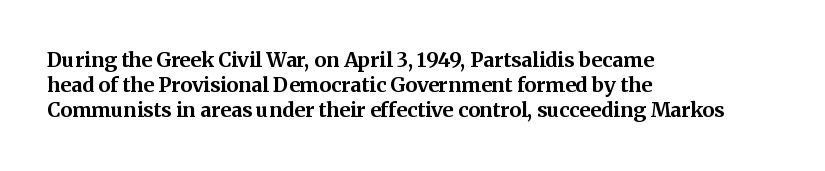
{"italic": "no", "bold": "yes", "underline": "no", "align": "left", "line_spacing": "normal", "line_spacing_ratio": 1.26, "letter_spacing": "normal", "letter_spacing_em": 0.0, "glyph_px": 20}
